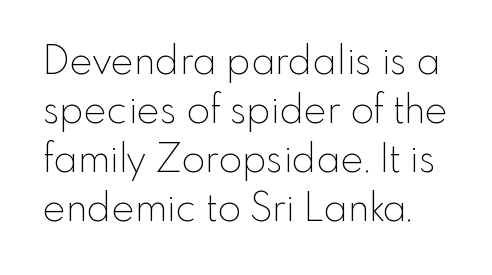
Q: Is the text bold? A: No.
Q: Is the text italic (slanted)? A: No, it is upright.
Q: Is the typeface a serif or a sans-serif typeface? A: Sans-serif.
Q: Is the text underlined? A: No.
Q: Is the spacing between letters normal or unusually wide? A: Normal.
Q: Is the spacing between lines tight, normal or loose? A: Normal.
Q: Width (condensed, normal, or wide)? A: Normal.
Q: x-height? A: Small.
Q: Monospaced? A: No.
